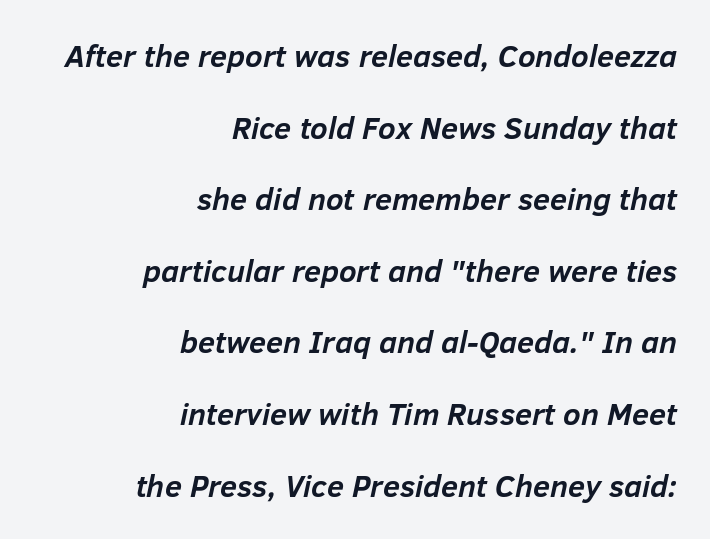
Q: Is the text bold? A: Yes.
Q: Is the text italic (slanted)? A: Yes, it leans right by about 12 degrees.
Q: Is the text underlined? A: No.
Q: How is the paragraph aligned? A: Right-aligned.
Q: Is the spacing between letters normal or unusually wide? A: Normal.
Q: Is the spacing between lines tight, normal or loose? A: Loose.
Q: Width (condensed, normal, or wide)? A: Normal.
Q: Stroke contrast? A: Low.
Q: x-height? A: Medium.
Q: Monospaced? A: No.
